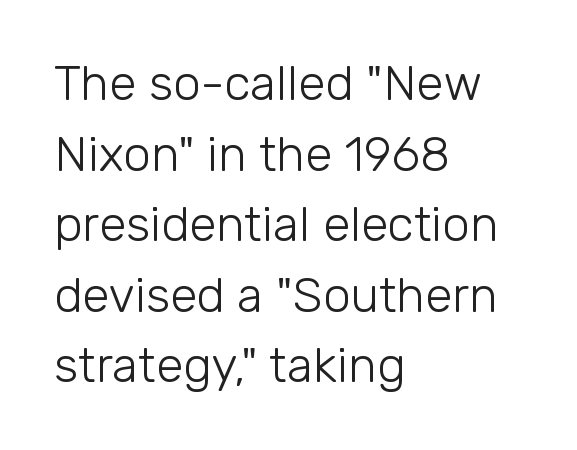
The image shows 49 px light sans-serif type, upright; set left-aligned, normal line spacing (1.44x), normal letter spacing, not underlined; low stroke contrast and a medium x-height.
